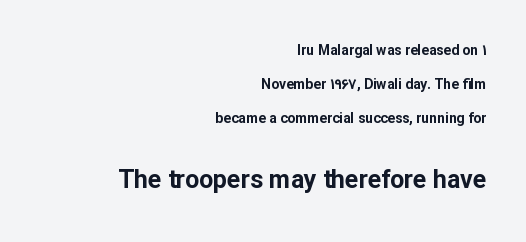
Q: Is the text bold? A: Yes.
Q: Is the text italic (slanted)? A: No, it is upright.
Q: Is the text underlined? A: No.
Q: How is the paragraph aligned? A: Right-aligned.
Q: Is the spacing between letters normal or unusually wide? A: Normal.
Q: Is the spacing between lines tight, normal or loose? A: Loose.
Q: Which block of text is set in a larger size, the first (top) or the second (bottom)? A: The second (bottom) one.
